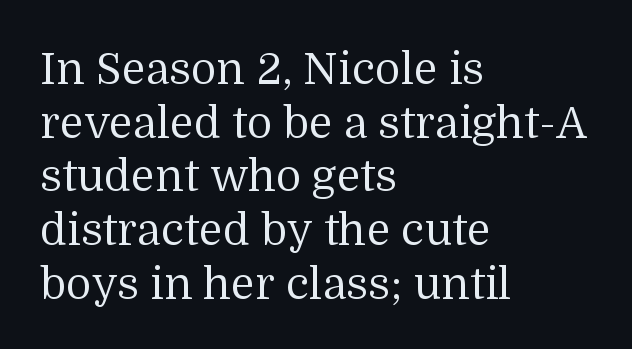
Posture: upright roman. The passage shown is not bold in any degree. Compared with typical body copy, the letter spacing here is the same. Serif or sans? Serif — the stroke terminals have little feet. The typesetter chose a ragged-right arrangement here. Varying glyph widths throughout — classic text-font behaviour.
